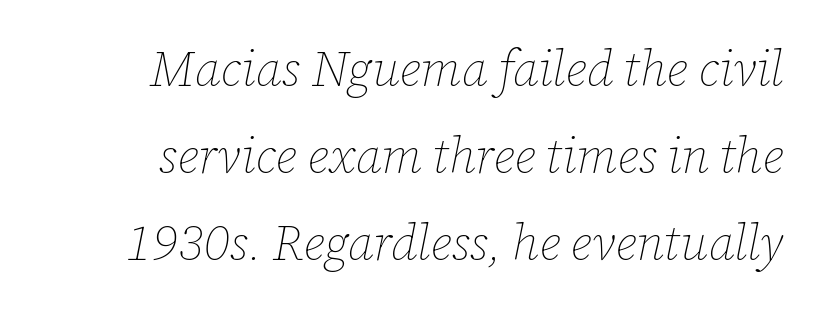
{"italic": "yes", "lean": "right", "slant_degrees": 12, "bold": "no", "weight": "thin", "width": "normal", "stroke_contrast": "low", "x_height": "medium", "monospaced": "no", "underline": "no", "align": "right", "line_spacing_ratio": 1.78, "letter_spacing": "normal", "letter_spacing_em": 0.0, "glyph_px": 49}
